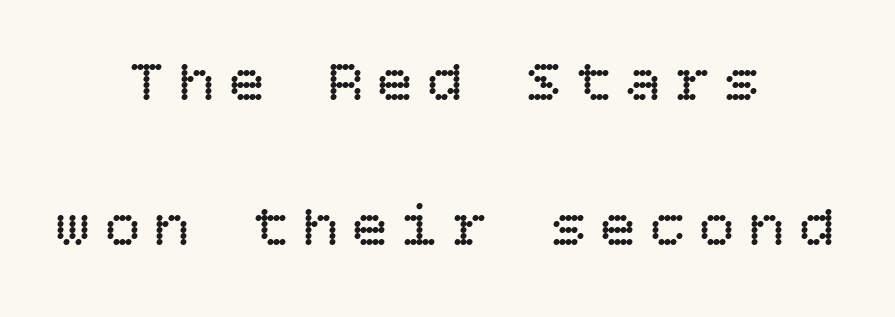
Q: Is the text bold? A: No.
Q: Is the text italic (slanted)? A: No, it is upright.
Q: Is the text underlined? A: No.
Q: How is the paragraph aligned? A: Centered.
Q: Is the spacing between letters normal or unusually wide? A: Unusually wide.
Q: Is the spacing between lines tight, normal or loose? A: Loose.
Q: Width (condensed, normal, or wide)? A: Normal.
Q: Stroke contrast? A: Low.
Q: x-height? A: Large.
